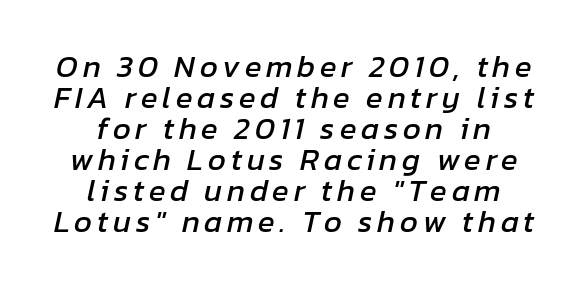
Rule under the text: the space is simply empty. Rows of type sit shoulder to shoulder in the vertical direction. The face used here is proportionally spaced, like ordinary book or web type. A student would call this center alignment; a typographer would say set centered.
